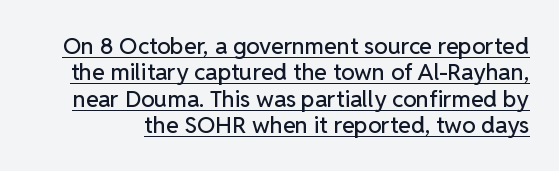
Observe the ordinary spacing: letters are neighbours, not strangers. Designer's note — italics off, roman on. Whoever set this chose condensed vertical rhythm over breathing room. You can see a thin bar hugging the bottom of the glyphs.
